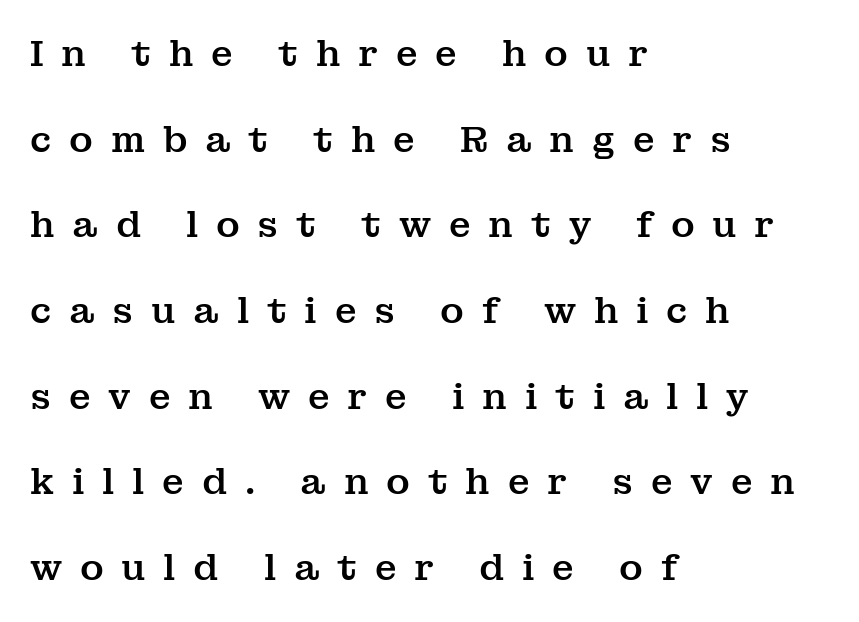
{"serif": "yes", "italic": "no", "width": "normal", "stroke_contrast": "medium", "x_height": "medium", "monospaced": "no", "underline": "no", "align": "left", "line_spacing": "loose", "line_spacing_ratio": 2.38, "letter_spacing": "wide", "letter_spacing_em": 0.49, "glyph_px": 36}
